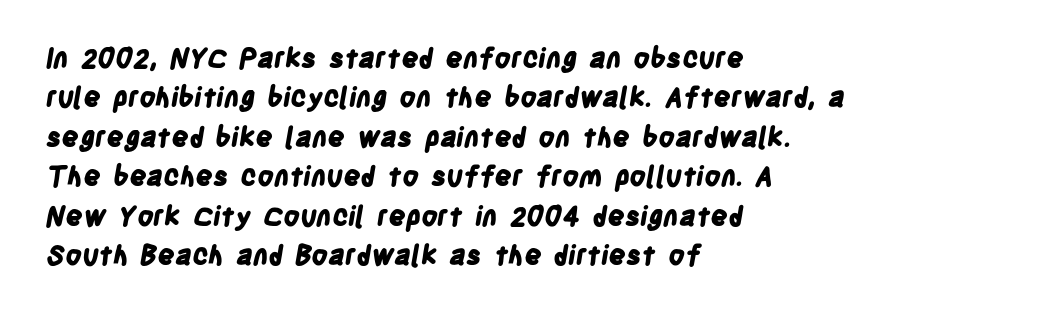
{"bold": "yes", "underline": "no", "align": "left", "line_spacing": "normal", "line_spacing_ratio": 1.46, "letter_spacing": "normal", "letter_spacing_em": 0.0, "glyph_px": 27}
